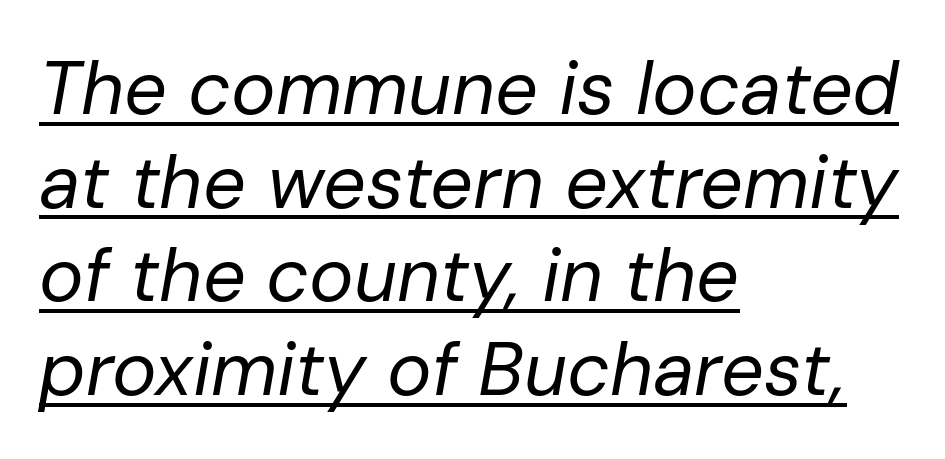
On a weight scale, this lands at 450 or below. Underline: present. Is the type slanted? Yes — the strokes lean at a clear angle. Looks like regular typesetting: each glyph gets only the width it needs. The line texture is even and compact thanks to regular tracking.
